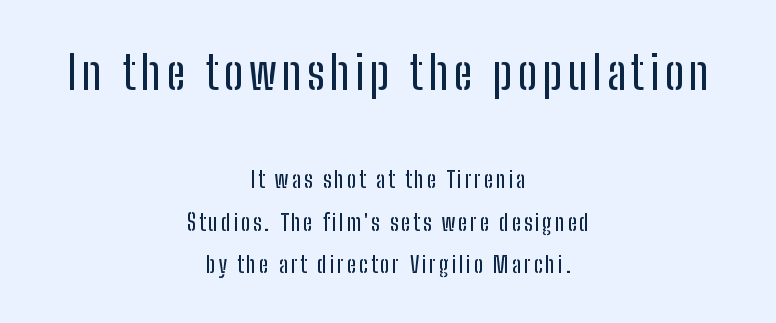
{"serif": "no", "italic": "no", "width": "condensed", "stroke_contrast": "low", "x_height": "medium", "monospaced": "no", "underline": "no", "align": "center", "line_spacing_ratio": 1.84, "larger_block": "first", "size_ratio": 2.0, "glyph_px": 46}
